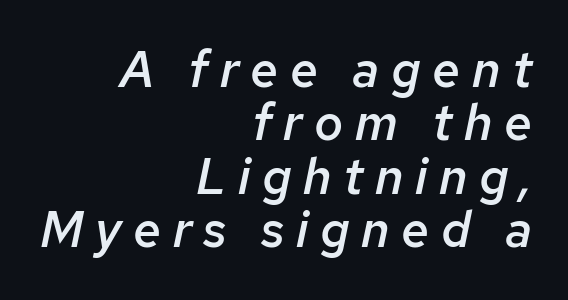
Q: Is the text bold? A: Semi-bold.
Q: Is the text italic (slanted)? A: Yes, it leans right by about 12 degrees.
Q: Is the text underlined? A: No.
Q: How is the paragraph aligned? A: Right-aligned.
Q: Is the spacing between letters normal or unusually wide? A: Unusually wide.
Q: Is the spacing between lines tight, normal or loose? A: Tight.
Q: Width (condensed, normal, or wide)? A: Normal.
Q: Stroke contrast? A: Low.
Q: x-height? A: Medium.
Q: Monospaced? A: No.
